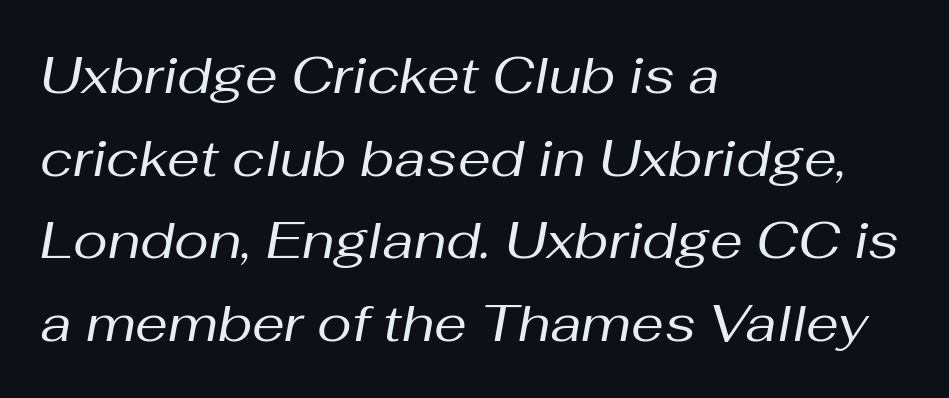
{"italic": "yes", "lean": "right", "slant_degrees": 10, "bold": "no", "weight": "regular", "width": "normal", "stroke_contrast": "medium", "x_height": "medium", "monospaced": "no", "underline": "no", "align": "left", "line_spacing": "normal", "line_spacing_ratio": 1.59, "letter_spacing": "normal", "letter_spacing_em": 0.0, "glyph_px": 52}
